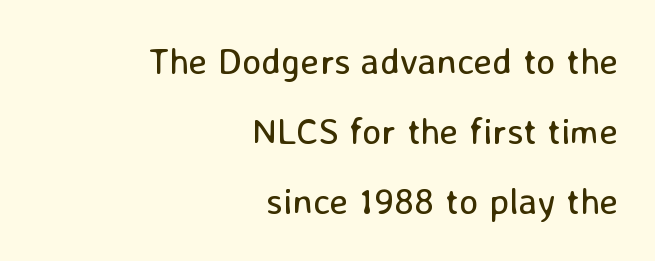
The image shows 37 px regular-weight sans-serif type, upright; set right-aligned, line spacing 1.89x, normal letter spacing, not underlined; low stroke contrast and a medium x-height.
